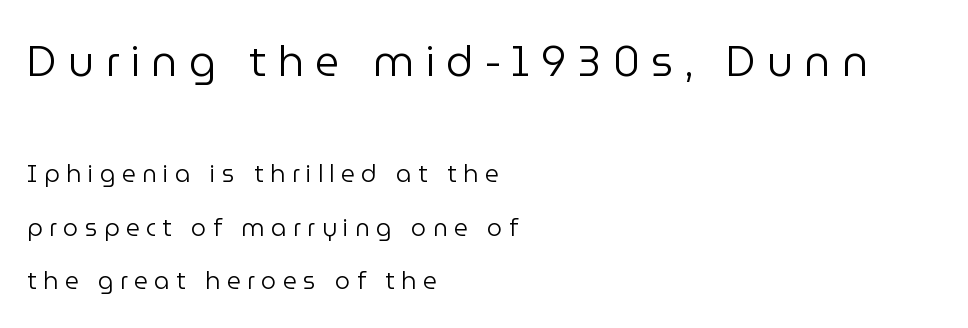
Q: Is the text bold? A: No.
Q: Is the text italic (slanted)? A: No, it is upright.
Q: Is the typeface a serif or a sans-serif typeface? A: Sans-serif.
Q: Is the text underlined? A: No.
Q: How is the paragraph aligned? A: Left-aligned.
Q: Is the spacing between letters normal or unusually wide? A: Unusually wide.
Q: Is the spacing between lines tight, normal or loose? A: Loose.
Q: Which block of text is set in a larger size, the first (top) or the second (bottom)? A: The first (top) one.
Q: Width (condensed, normal, or wide)? A: Normal.
Q: Stroke contrast? A: Low.
Q: x-height? A: Medium.
Q: Monospaced? A: No.
